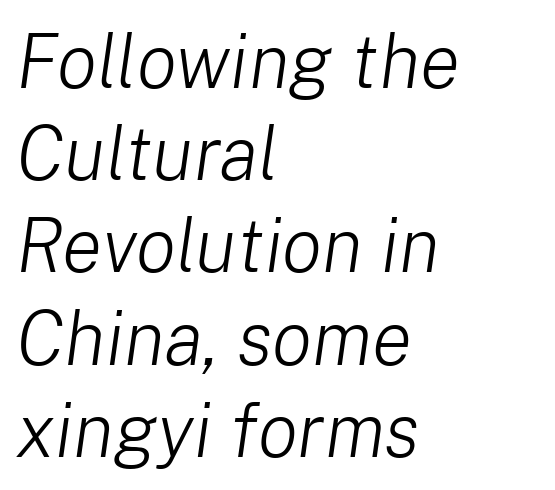
Decoration check: the copy has no underline. This sample has the flowing, uneven cadence of proportional lettering. The horizontal fit of the characters is conventional and even. The letters are slanted; this is an italic face.
